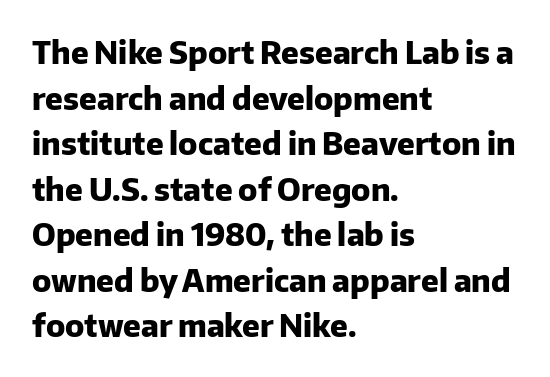
{"serif": "no", "italic": "no", "bold": "yes", "weight": "heavy", "width": "normal", "stroke_contrast": "low", "x_height": "medium", "monospaced": "no", "underline": "no", "align": "left", "line_spacing": "normal", "line_spacing_ratio": 1.47, "letter_spacing": "normal", "letter_spacing_em": 0.0, "glyph_px": 31}
